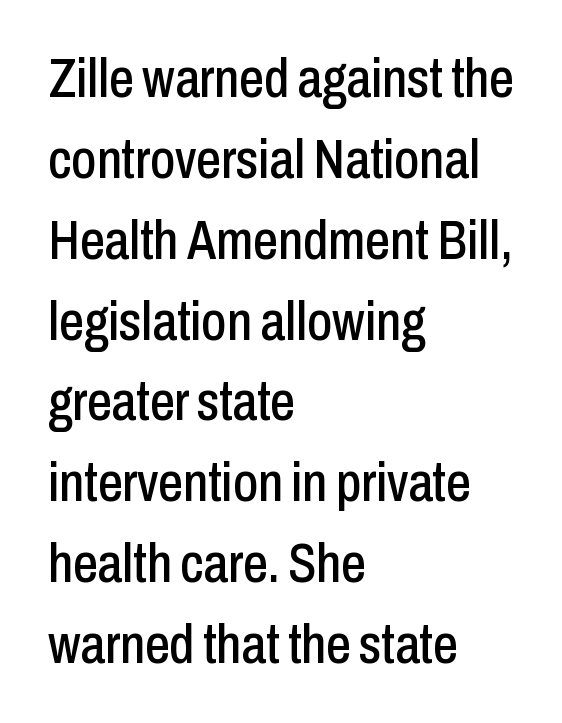
Q: Is the text italic (slanted)? A: No, it is upright.
Q: Is the typeface a serif or a sans-serif typeface? A: Sans-serif.
Q: Is the text underlined? A: No.
Q: How is the paragraph aligned? A: Left-aligned.
Q: Is the spacing between letters normal or unusually wide? A: Normal.
Q: Is the spacing between lines tight, normal or loose? A: Normal.
Q: Width (condensed, normal, or wide)? A: Condensed.
Q: Stroke contrast? A: Low.
Q: x-height? A: Medium.
Q: Monospaced? A: No.
